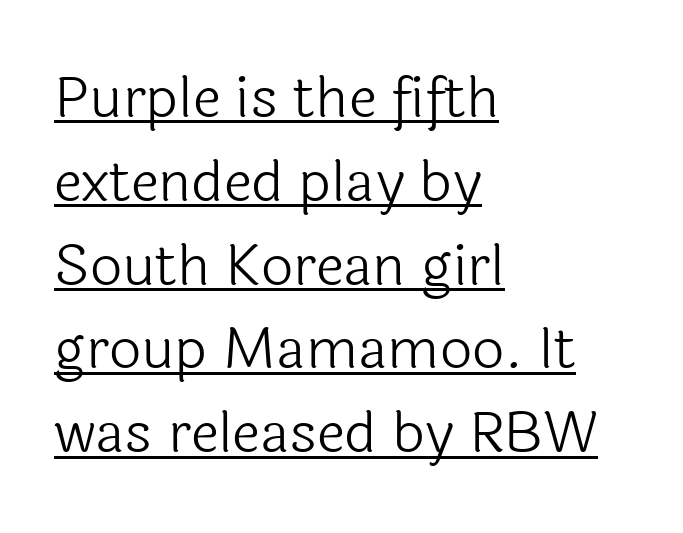
This sample uses an upright cut, with every glyph sitting square on the baseline. You could not count columns in this text — the font is proportionally spaced. Decoration check: the copy is underlined. Letter spacing: default.
